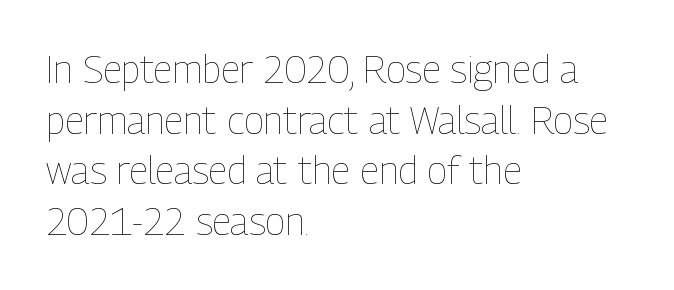
{"italic": "no", "bold": "no", "weight": "thin", "width": "condensed", "stroke_contrast": "low", "x_height": "medium", "monospaced": "no", "underline": "no", "align": "left", "line_spacing": "normal", "line_spacing_ratio": 1.33, "letter_spacing": "normal", "letter_spacing_em": 0.0, "glyph_px": 38}
